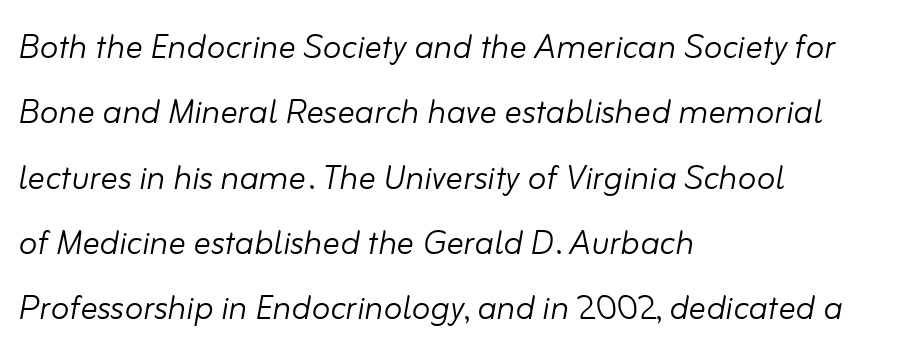
The image shows 43 px light type, italic (leaning right); set left-aligned, normal line spacing (1.52x), normal letter spacing, not underlined; low stroke contrast and a small x-height.
